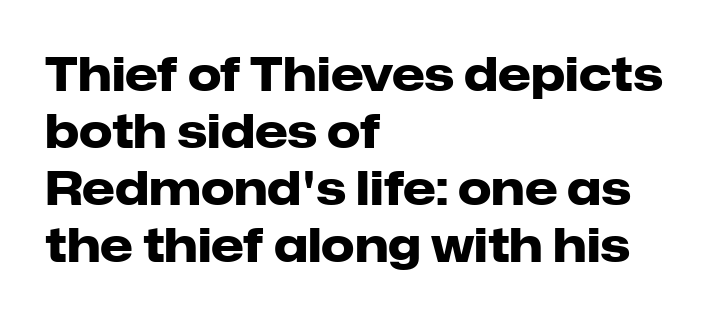
The image shows 47 px heavy sans-serif type, upright; set left-aligned, line spacing 1.21x, normal letter spacing, not underlined; low stroke contrast and a medium x-height.
